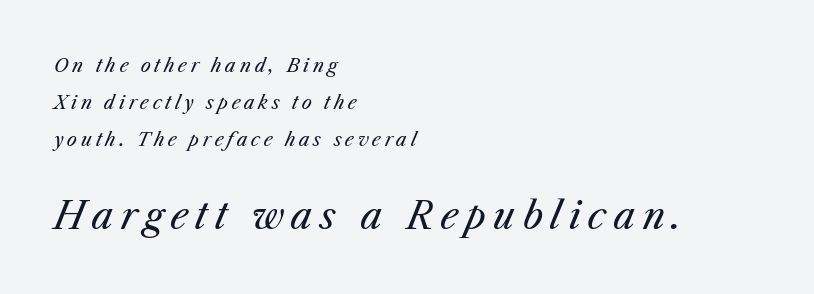
The image shows 36 px regular-weight type, italic (leaning right); set left-aligned, loose line spacing (2.06x), unusually wide letter spacing (+0.2 em), not underlined; the second (bottom) block is 2.0x larger; medium stroke contrast and a medium x-height.
